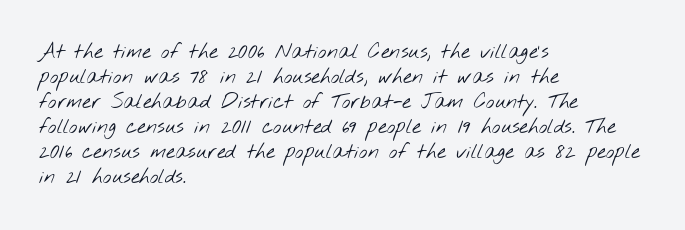
Q: Is the text bold? A: No.
Q: Is the text underlined? A: No.
Q: How is the paragraph aligned? A: Left-aligned.
Q: Is the spacing between letters normal or unusually wide? A: Normal.
Q: Is the spacing between lines tight, normal or loose? A: Normal.
